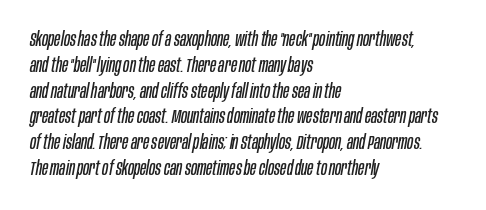
The image shows 20 px text type, italic (leaning right); set left-aligned, normal line spacing (1.29x), normal letter spacing, not underlined.
